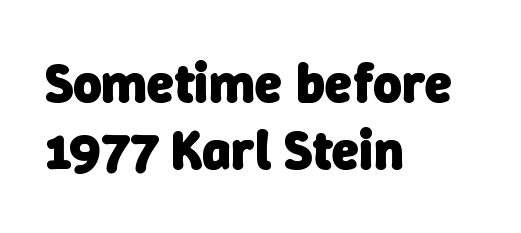
Q: Is the text bold? A: Yes.
Q: Is the typeface a serif or a sans-serif typeface? A: Sans-serif.
Q: Is the text underlined? A: No.
Q: How is the paragraph aligned? A: Left-aligned.
Q: Is the spacing between letters normal or unusually wide? A: Normal.
Q: Width (condensed, normal, or wide)? A: Normal.
Q: Stroke contrast? A: Low.
Q: x-height? A: Medium.
Q: Monospaced? A: No.
